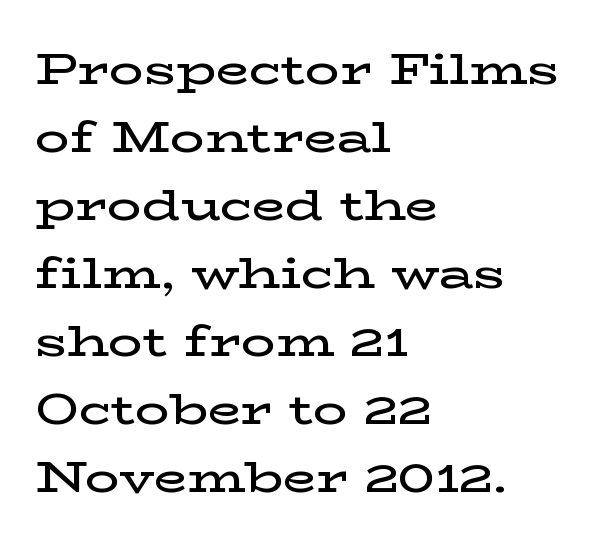
Caption: multi-line text, flush left, ragged right. Classification — serif. Moderately thickened strokes mark this as semibold type. Clear beneath every line of the passage. Normally led — the rows are evenly, conventionally spaced.
